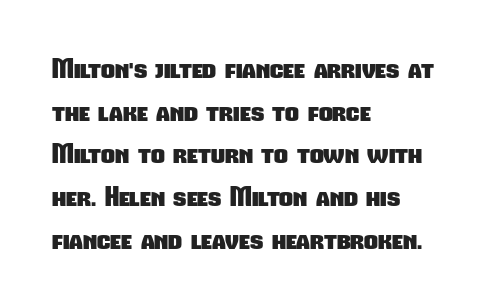
The face used here has the dense, thick strokes of a bold. Words float on clear page, feet unadorned. Typeset ragged right — the left edge is the straight one. Summary of vertical rhythm: regular, with standard interline spacing. Tracking here is standard; glyphs follow each other at the usual distance.
